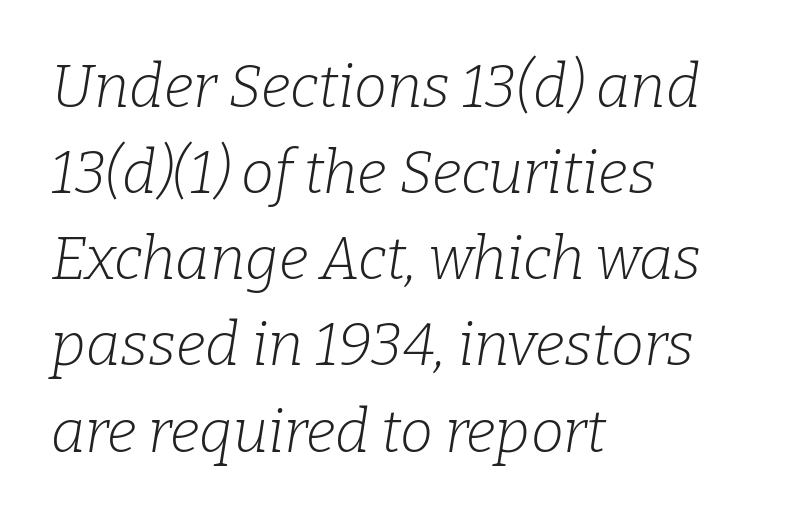
The image shows 59 px light serif type, italic (leaning right); set left-aligned, normal line spacing (1.46x), normal letter spacing, not underlined; low stroke contrast and a medium x-height.
